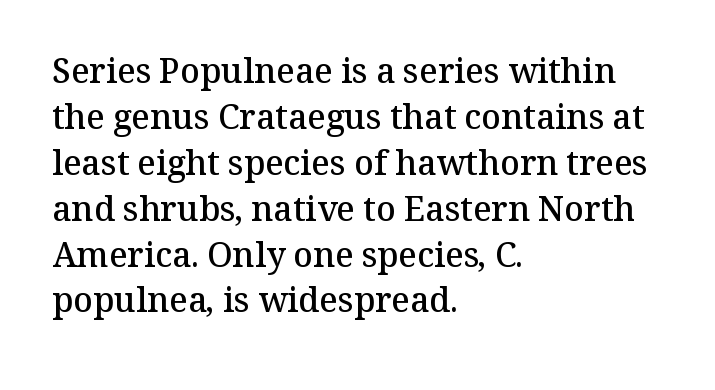
Q: Is the text bold? A: Semi-bold.
Q: Is the text italic (slanted)? A: No, it is upright.
Q: Is the typeface a serif or a sans-serif typeface? A: Serif.
Q: Is the text underlined? A: No.
Q: How is the paragraph aligned? A: Left-aligned.
Q: Is the spacing between letters normal or unusually wide? A: Normal.
Q: Is the spacing between lines tight, normal or loose? A: Normal.
Q: Width (condensed, normal, or wide)? A: Normal.
Q: Stroke contrast? A: Medium.
Q: x-height? A: Medium.
Q: Monospaced? A: No.
